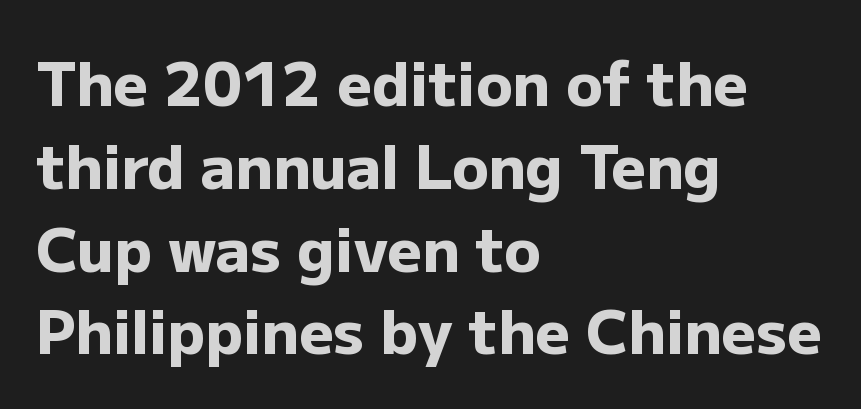
Q: Is the text bold? A: Yes.
Q: Is the text italic (slanted)? A: No, it is upright.
Q: Is the typeface a serif or a sans-serif typeface? A: Sans-serif.
Q: Is the text underlined? A: No.
Q: How is the paragraph aligned? A: Left-aligned.
Q: Is the spacing between letters normal or unusually wide? A: Normal.
Q: Is the spacing between lines tight, normal or loose? A: Normal.
Q: Width (condensed, normal, or wide)? A: Normal.
Q: Stroke contrast? A: Low.
Q: x-height? A: Medium.
Q: Monospaced? A: No.
